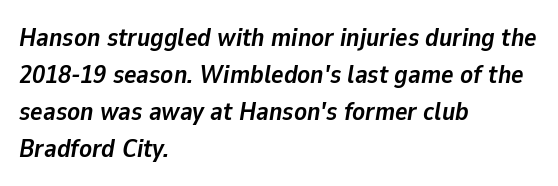
{"italic": "yes", "lean": "right", "slant_degrees": 9, "bold": "yes", "underline": "no", "align": "left", "line_spacing": "normal", "line_spacing_ratio": 1.42, "letter_spacing": "normal", "letter_spacing_em": 0.0, "glyph_px": 26}
